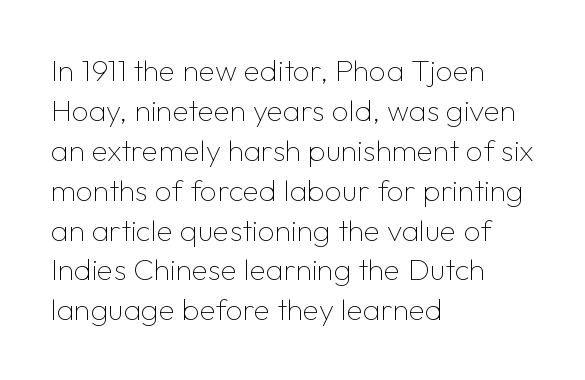
Q: Is the text bold? A: No.
Q: Is the text italic (slanted)? A: No, it is upright.
Q: Is the typeface a serif or a sans-serif typeface? A: Sans-serif.
Q: Is the text underlined? A: No.
Q: How is the paragraph aligned? A: Left-aligned.
Q: Is the spacing between letters normal or unusually wide? A: Normal.
Q: Is the spacing between lines tight, normal or loose? A: Normal.
Q: Width (condensed, normal, or wide)? A: Normal.
Q: Stroke contrast? A: Low.
Q: x-height? A: Medium.
Q: Monospaced? A: No.
